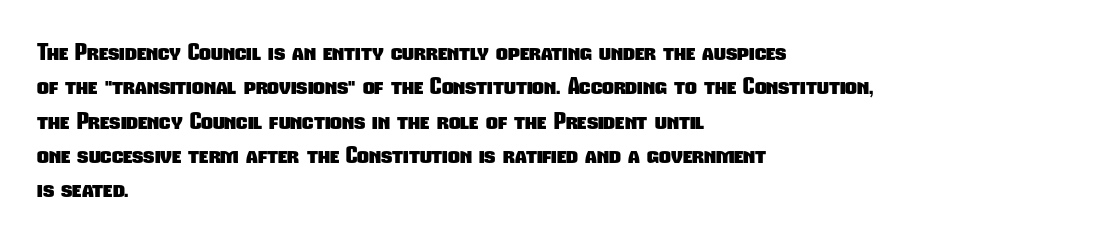
The image shows 23 px bold type; set left-aligned, normal line spacing (1.49x), normal letter spacing, not underlined.
